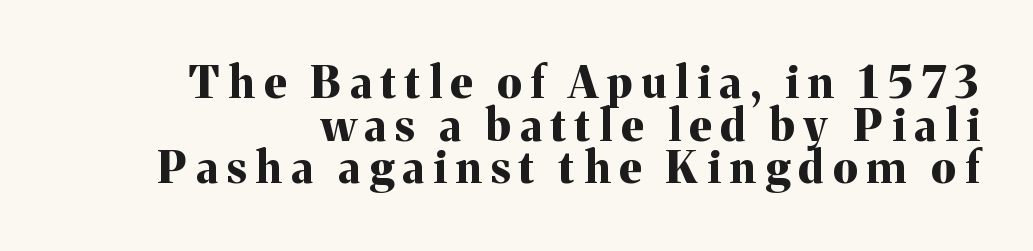
Q: Is the text bold? A: Yes.
Q: Is the text italic (slanted)? A: No, it is upright.
Q: Is the typeface a serif or a sans-serif typeface? A: Serif.
Q: Is the text underlined? A: No.
Q: Is the spacing between letters normal or unusually wide? A: Unusually wide.
Q: Is the spacing between lines tight, normal or loose? A: Tight.
Q: Width (condensed, normal, or wide)? A: Normal.
Q: Stroke contrast? A: Medium.
Q: x-height? A: Medium.
Q: Monospaced? A: No.
